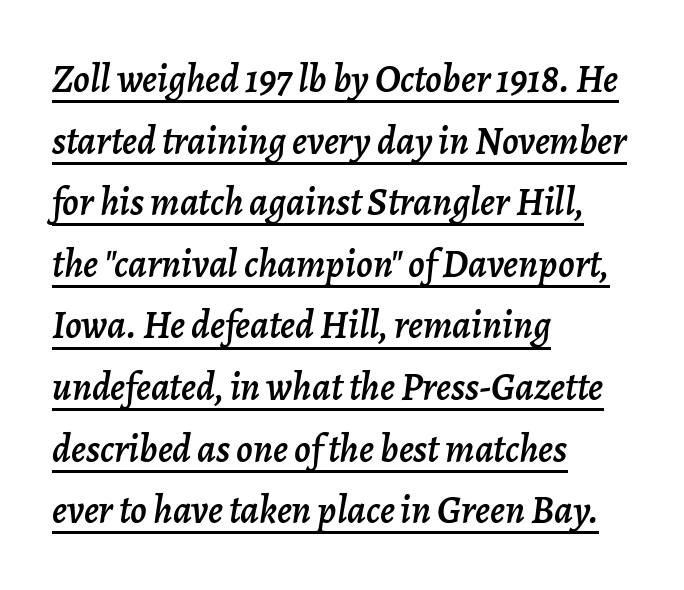
Somebody hit Ctrl+U on this one — the words are underlined. Think of a printed novel: that variable character pitch is what you see here. Here the glyphs are tracked normally, forming tight word shapes. A typesetter would mark this as italic.
